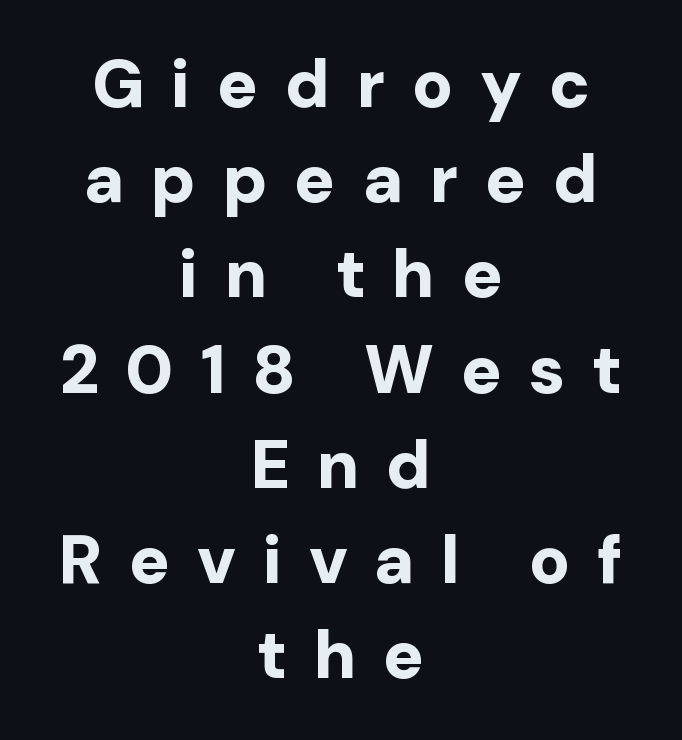
{"serif": "no", "italic": "no", "bold": "yes", "weight": "bold", "width": "normal", "stroke_contrast": "low", "x_height": "medium", "monospaced": "no", "underline": "no", "align": "center", "line_spacing": "normal", "line_spacing_ratio": 1.4, "letter_spacing": "wide", "letter_spacing_em": 0.39, "glyph_px": 68}
